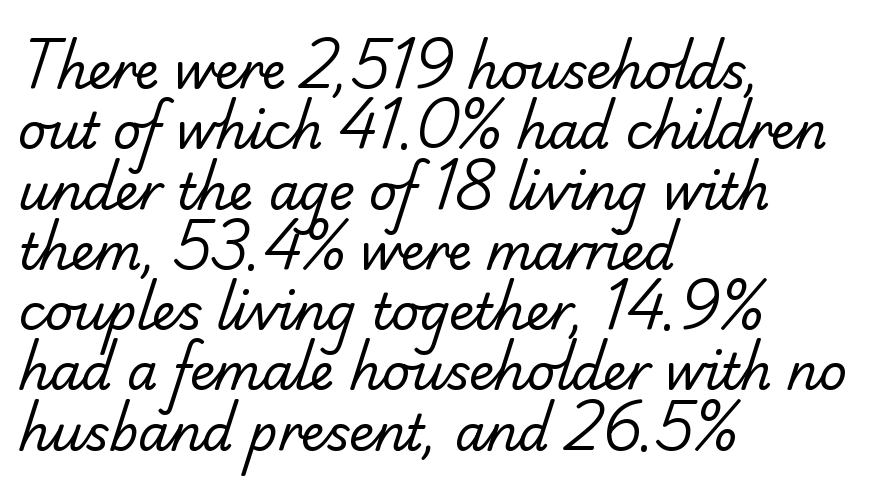
The image shows 49 px regular-weight sans-serif type; set left-aligned, line spacing 1.23x, normal letter spacing, not underlined; low stroke contrast and a small x-height.
